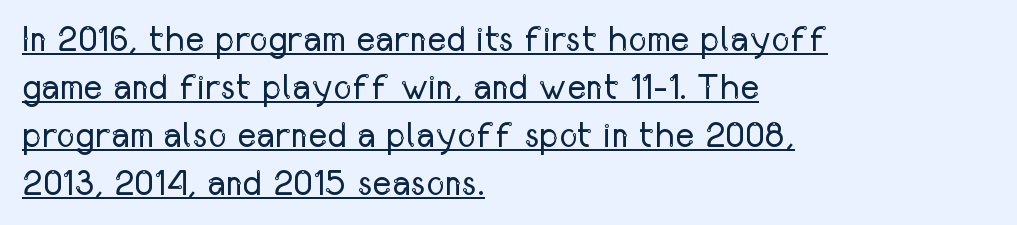
Glance below the letters and you will spot a drawn line. The designer left line spacing at the default. There is no visible air inserted between adjacent glyphs. Think of a printed novel: that variable character pitch is what you see here. Is the block centered? No — it sits flush against the left margin.
